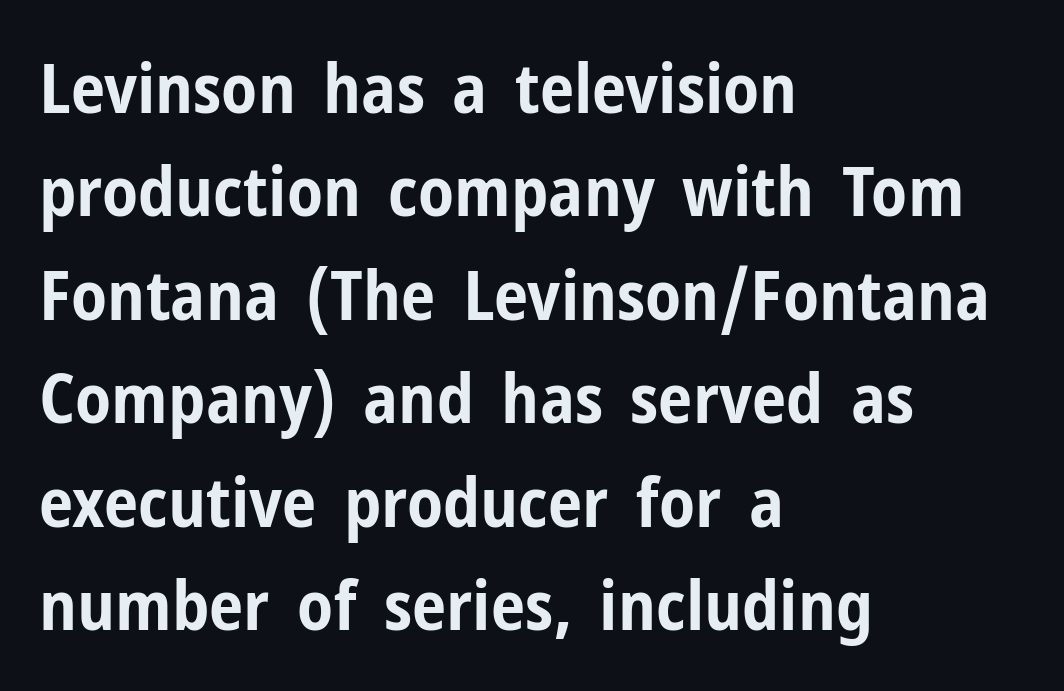
The image shows 69 px bold, condensed sans-serif type, upright; set left-aligned, normal line spacing (1.5x), normal letter spacing, not underlined; low stroke contrast and a medium x-height.
